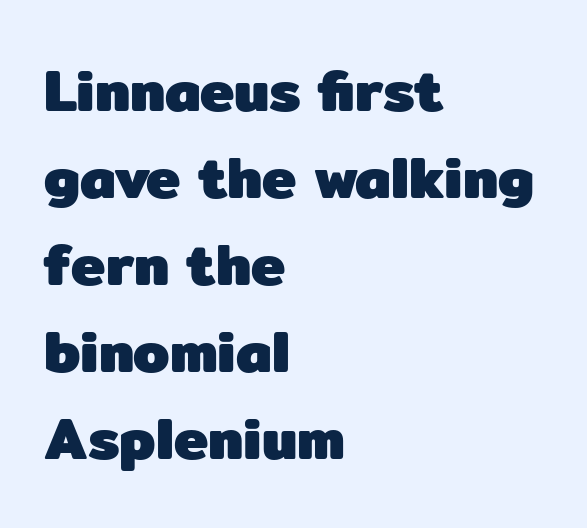
The image shows 58 px heavy sans-serif type, upright; set left-aligned, normal line spacing (1.5x), normal letter spacing, not underlined; low stroke contrast and a medium x-height.
